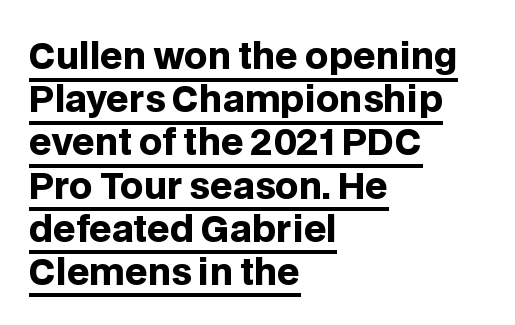
The image shows 36 px heavy sans-serif type, upright; set left-aligned, line spacing 1.2x, normal letter spacing, underlined; low stroke contrast and a large x-height.
